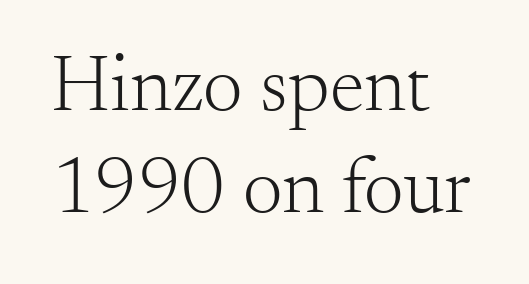
The image shows 79 px light serif type, upright; set left-aligned, normal line spacing (1.29x), normal letter spacing, not underlined; medium stroke contrast and a small x-height.
